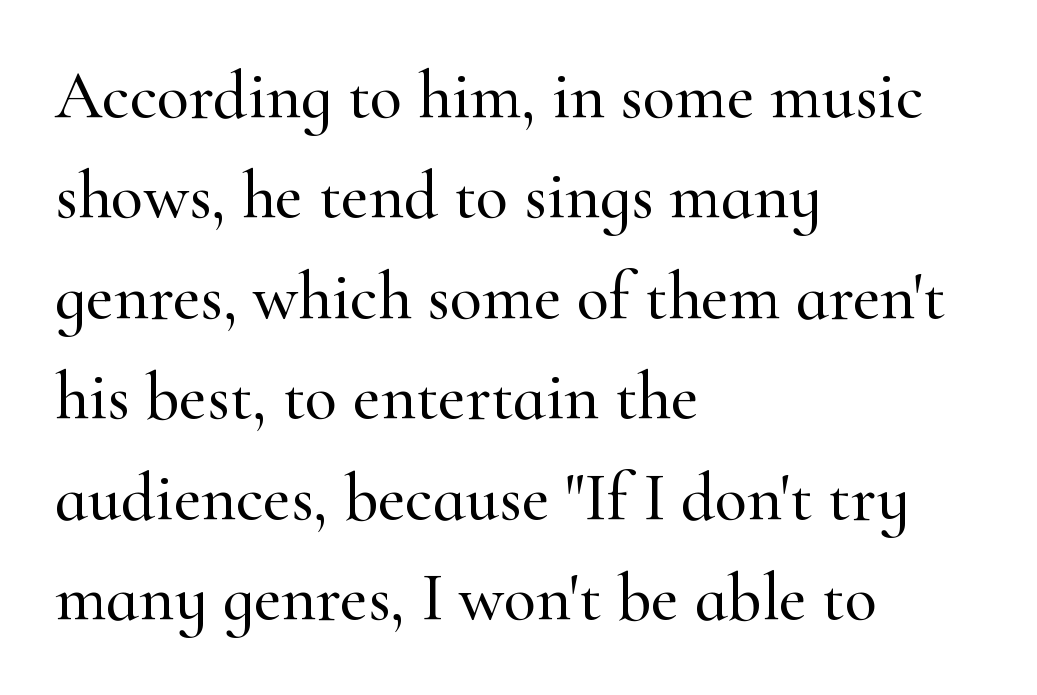
{"serif": "yes", "italic": "no", "width": "normal", "stroke_contrast": "high", "x_height": "small", "monospaced": "no", "underline": "no", "align": "left", "line_spacing": "normal", "line_spacing_ratio": 1.5, "letter_spacing": "normal", "letter_spacing_em": 0.0, "glyph_px": 67}
